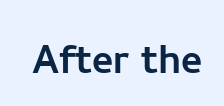
Q: Is the text italic (slanted)? A: No, it is upright.
Q: Is the typeface a serif or a sans-serif typeface? A: Sans-serif.
Q: Is the text underlined? A: No.
Q: Is the spacing between letters normal or unusually wide? A: Normal.
Q: Width (condensed, normal, or wide)? A: Normal.
Q: Stroke contrast? A: Low.
Q: x-height? A: Medium.
Q: Monospaced? A: No.
